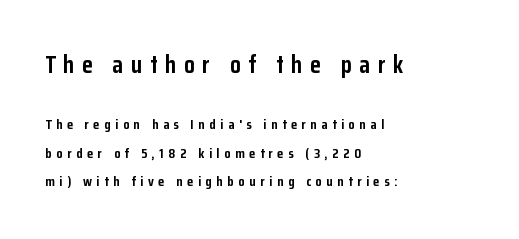
The image shows 24 px bold type, upright; set left-aligned, loose line spacing (2.04x), unusually wide letter spacing (+0.33 em), not underlined; the first (top) block is 1.71x larger.
